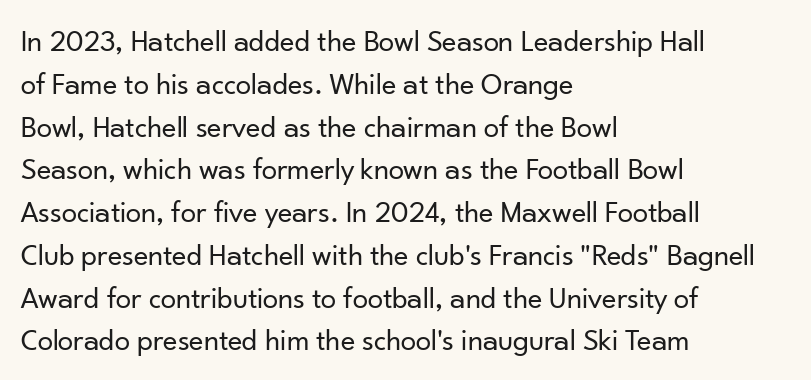
This sample keeps an unexceptional amount of space between lines. Type style note: lacks serifs. Vertical stems look standard width or narrower in stroke. Note the varied advance widths — an 'i' is clearly narrower than an 'm'.
